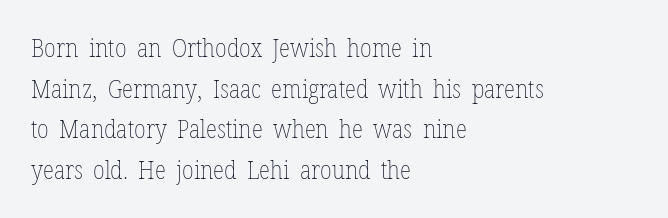
The image shows 26 px text type, upright; set left-aligned, normal line spacing (1.56x), normal letter spacing, not underlined.
